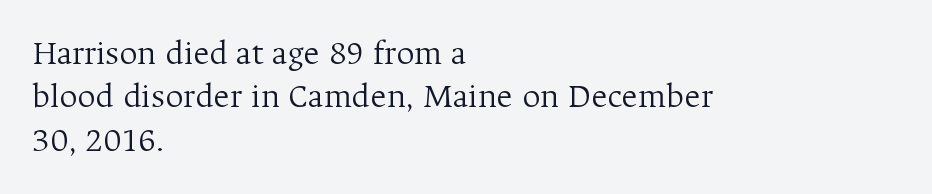
The image shows 35 px light serif type, upright; set left-aligned, line spacing 1.24x, normal letter spacing, not underlined; medium stroke contrast and a medium x-height.
